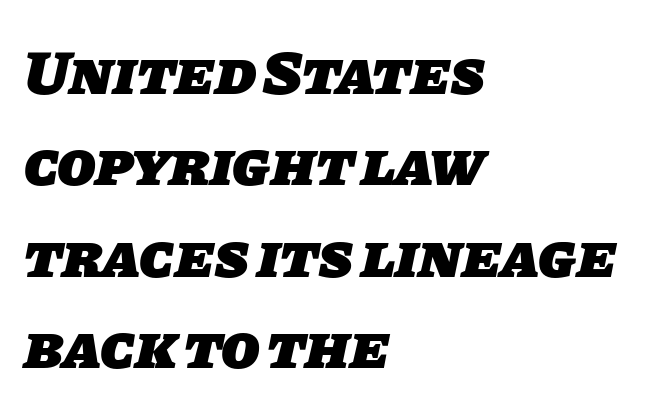
Q: Is the text bold? A: Yes.
Q: Is the typeface a serif or a sans-serif typeface? A: Serif.
Q: Is the text underlined? A: No.
Q: How is the paragraph aligned? A: Left-aligned.
Q: Is the spacing between letters normal or unusually wide? A: Normal.
Q: Is the spacing between lines tight, normal or loose? A: Normal.
Q: Width (condensed, normal, or wide)? A: Normal.
Q: Stroke contrast? A: Low.
Q: x-height? A: Large.
Q: Monospaced? A: No.
